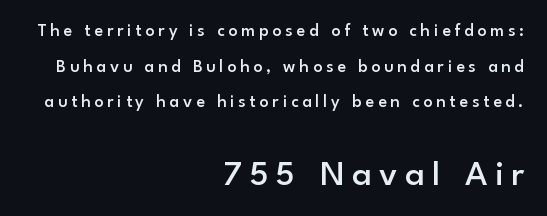
The image shows 36 px semibold sans-serif type, upright; set right-aligned, loose line spacing (1.98x), unusually wide letter spacing (+0.21 em), not underlined; the second (bottom) block is 2.0x larger; low stroke contrast and a small x-height.
